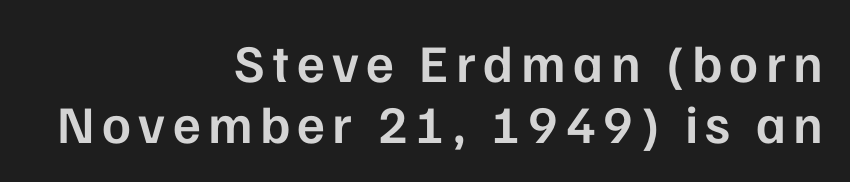
Each line ends at the same right margin while the left side varies. The passage shown is typed in a proportional face where columns would drift. Leading: reduced. Is the type bold? Partly — it's a semibold, heavier than regular but not fully bold. Characters remain perfectly vertical along every line. A clean baseline with only descenders dipping below it.
